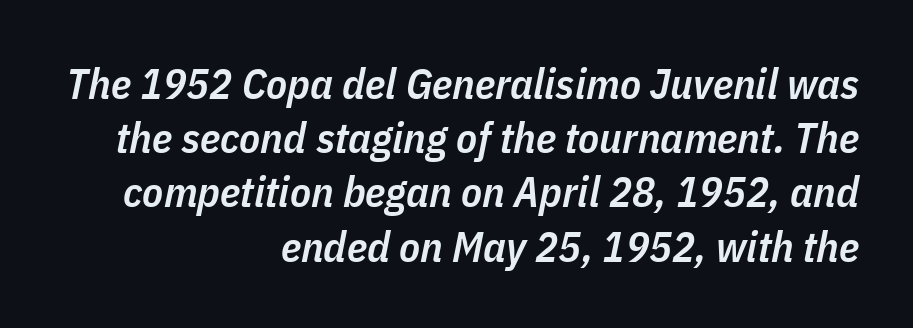
The image shows 43 px semibold, condensed type, italic (leaning right); set right-aligned, normal line spacing (1.26x), normal letter spacing, not underlined; low stroke contrast and a medium x-height.
